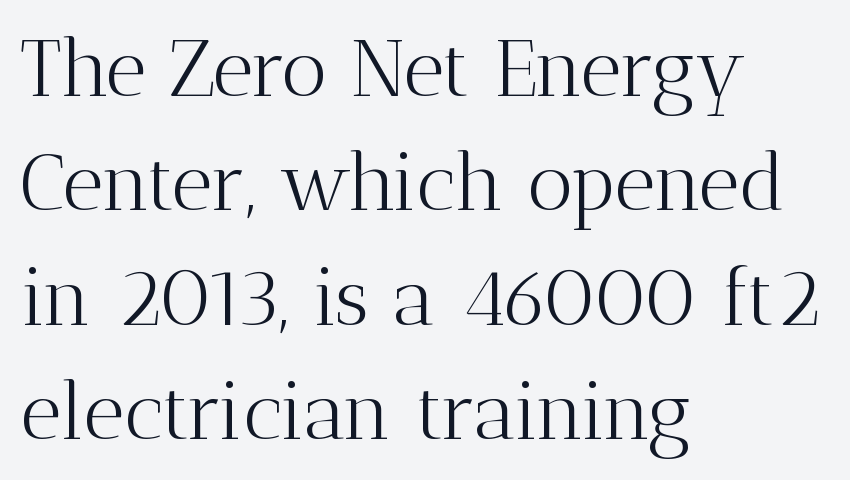
The image shows 80 px light serif type, upright; set left-aligned, normal line spacing (1.43x), normal letter spacing, not underlined; medium stroke contrast and a medium x-height.
